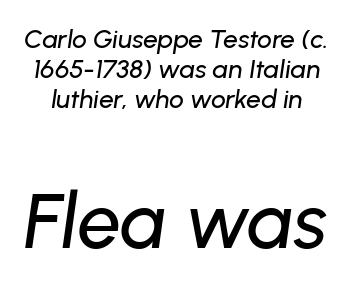
The image shows 77 px text type, italic (leaning right); set tight line spacing (1.15x), normal letter spacing, not underlined; the second (bottom) block is 2.96x larger; low stroke contrast and a medium x-height.
